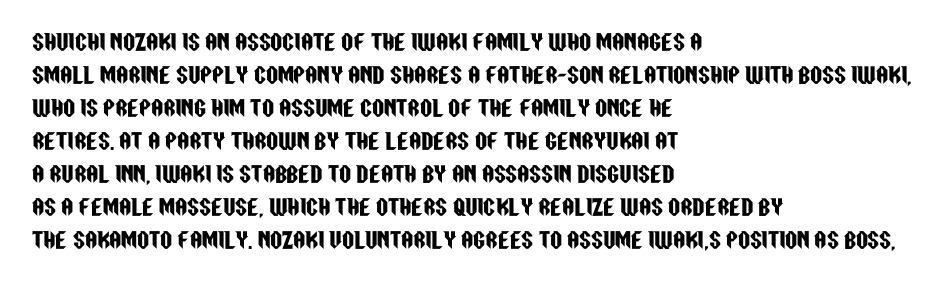
Do the letters lean? They stand straight. You could call the tracking neutral — neither tight nor loose. The passage shown is not underscored anywhere. The ragged edge is on the right, which tells us the setting is flush left. Students, observe: this is what conventionally led text looks like.
